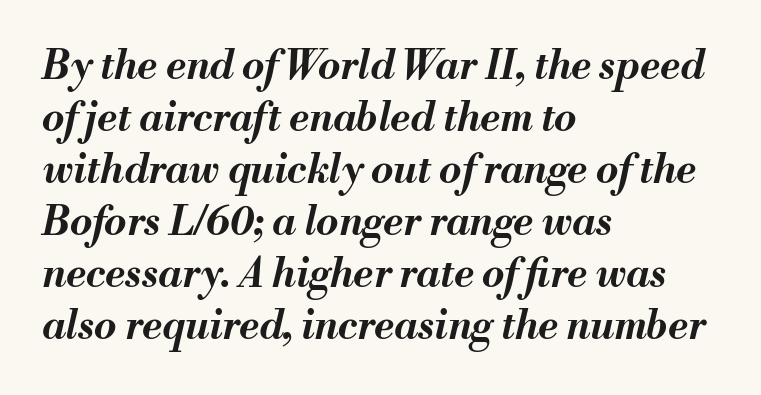
{"italic": "yes", "lean": "right", "slant_degrees": 13, "bold": "yes", "weight": "bold", "width": "normal", "stroke_contrast": "medium", "x_height": "small", "monospaced": "no", "underline": "no", "align": "left", "line_spacing": "normal", "line_spacing_ratio": 1.3, "letter_spacing": "normal", "letter_spacing_em": 0.0, "glyph_px": 40}
